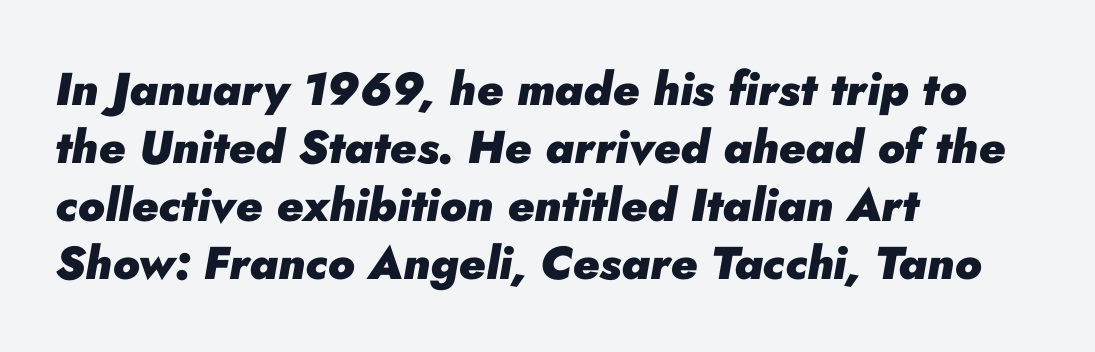
{"italic": "yes", "lean": "right", "slant_degrees": 10, "bold": "yes", "weight": "heavy", "width": "normal", "stroke_contrast": "low", "x_height": "small", "monospaced": "no", "underline": "no", "align": "left", "line_spacing": "normal", "line_spacing_ratio": 1.26, "letter_spacing": "normal", "letter_spacing_em": 0.0, "glyph_px": 46}
